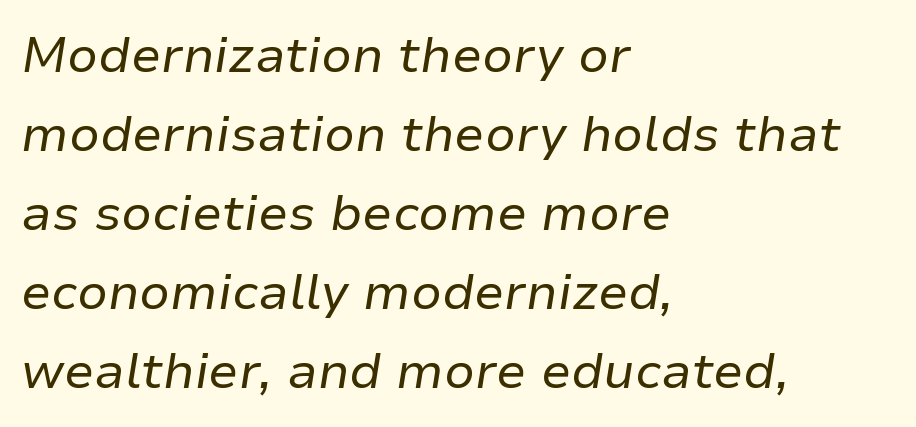
Honestly, the row spacing looks completely unremarkable. Stems and bowls with no extra thickness — not bold. Proportional: the letters do not fall into vertical columns. The passage shown leans; its letterforms are oblique.
